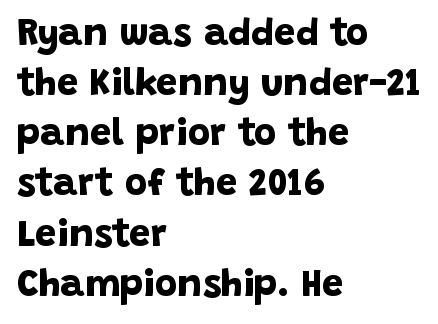
{"serif": "no", "bold": "yes", "weight": "bold", "width": "normal", "stroke_contrast": "low", "x_height": "large", "monospaced": "no", "underline": "no", "align": "left", "line_spacing": "normal", "line_spacing_ratio": 1.32, "letter_spacing": "normal", "letter_spacing_em": 0.0, "glyph_px": 38}
